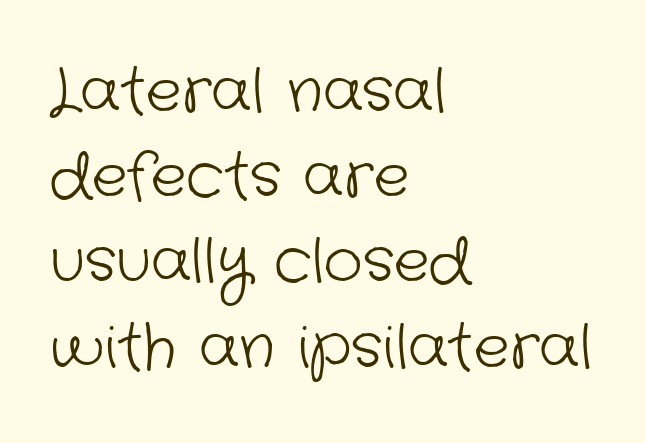
Q: Is the text bold? A: No.
Q: Is the typeface a serif or a sans-serif typeface? A: Sans-serif.
Q: Is the text underlined? A: No.
Q: How is the paragraph aligned? A: Left-aligned.
Q: Is the spacing between letters normal or unusually wide? A: Normal.
Q: Is the spacing between lines tight, normal or loose? A: Normal.
Q: Width (condensed, normal, or wide)? A: Normal.
Q: Stroke contrast? A: Low.
Q: x-height? A: Medium.
Q: Monospaced? A: No.
